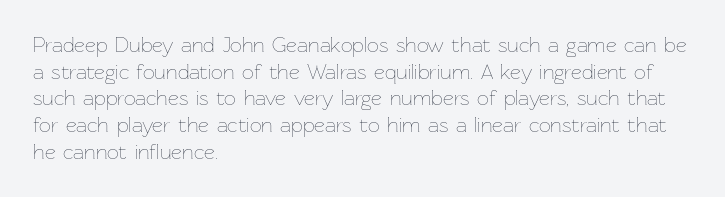
Q: Is the text bold? A: No.
Q: Is the text italic (slanted)? A: No, it is upright.
Q: Is the text underlined? A: No.
Q: How is the paragraph aligned? A: Left-aligned.
Q: Is the spacing between letters normal or unusually wide? A: Normal.
Q: Is the spacing between lines tight, normal or loose? A: Normal.
